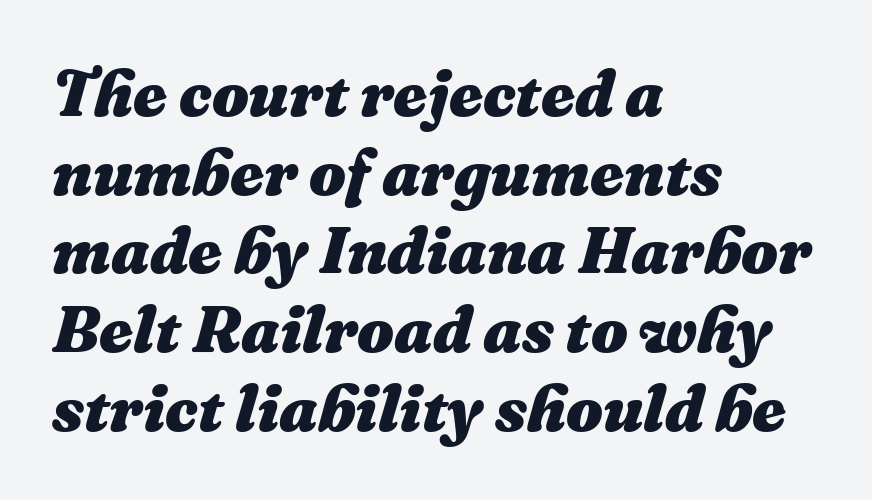
The letters advance in unequal steps, a hallmark of proportional type. You'd pick this weight for a headline — it's a proper bold. Does the copy run flush right? No — it runs flush left. No word sits above an underline. This is oblique type, the kind used for emphasis or titles.
